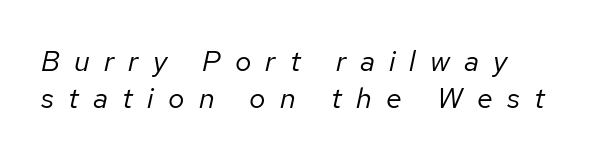
{"italic": "yes", "lean": "right", "slant_degrees": 12, "bold": "no", "weight": "regular", "width": "normal", "stroke_contrast": "low", "x_height": "medium", "monospaced": "no", "underline": "no", "align": "left", "line_spacing": "normal", "line_spacing_ratio": 1.27, "letter_spacing": "wide", "letter_spacing_em": 0.49, "glyph_px": 29}
